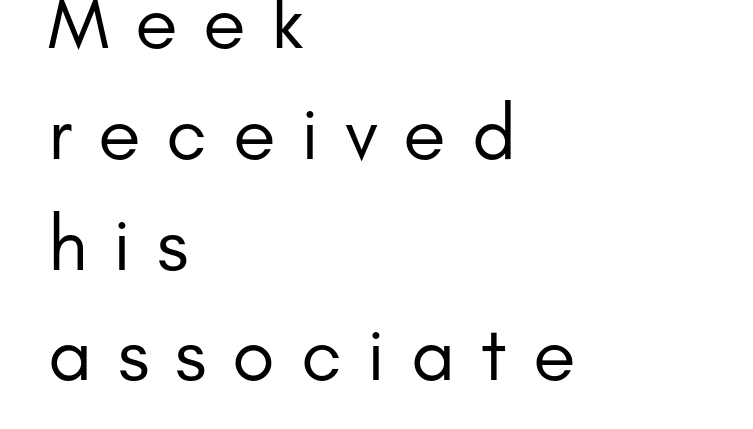
Q: Is the text bold? A: No.
Q: Is the text italic (slanted)? A: No, it is upright.
Q: Is the typeface a serif or a sans-serif typeface? A: Sans-serif.
Q: Is the text underlined? A: No.
Q: How is the paragraph aligned? A: Left-aligned.
Q: Is the spacing between letters normal or unusually wide? A: Unusually wide.
Q: Is the spacing between lines tight, normal or loose? A: Normal.
Q: Width (condensed, normal, or wide)? A: Normal.
Q: Stroke contrast? A: Low.
Q: x-height? A: Small.
Q: Monospaced? A: No.
